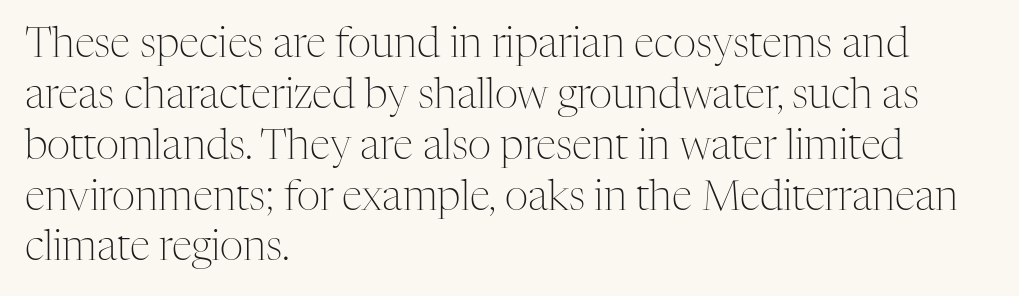
The image shows 41 px light serif type, upright; set left-aligned, line spacing 1.24x, normal letter spacing, not underlined; medium stroke contrast and a medium x-height.
